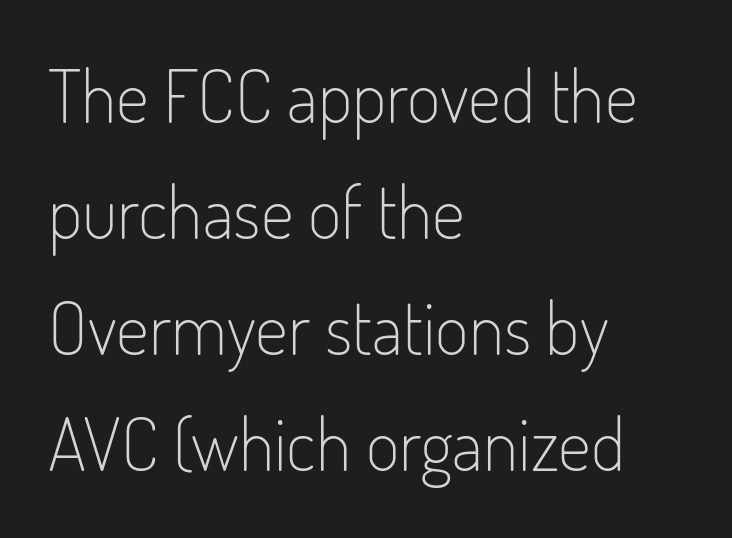
Q: Is the text bold? A: No.
Q: Is the text italic (slanted)? A: No, it is upright.
Q: Is the typeface a serif or a sans-serif typeface? A: Sans-serif.
Q: Is the text underlined? A: No.
Q: How is the paragraph aligned? A: Left-aligned.
Q: Is the spacing between letters normal or unusually wide? A: Normal.
Q: Is the spacing between lines tight, normal or loose? A: Normal.
Q: Width (condensed, normal, or wide)? A: Condensed.
Q: Stroke contrast? A: Low.
Q: x-height? A: Small.
Q: Monospaced? A: No.
